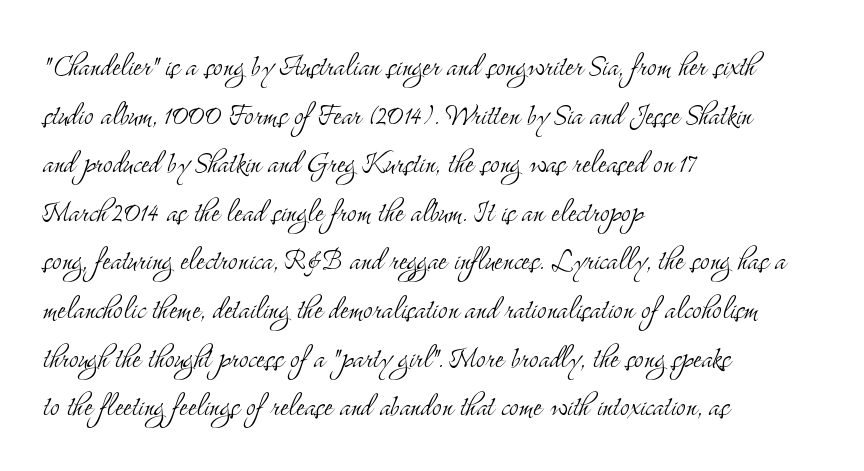
The image shows 36 px light, condensed serif type; set left-aligned, normal line spacing (1.35x), normal letter spacing, not underlined; medium stroke contrast and a small x-height.
